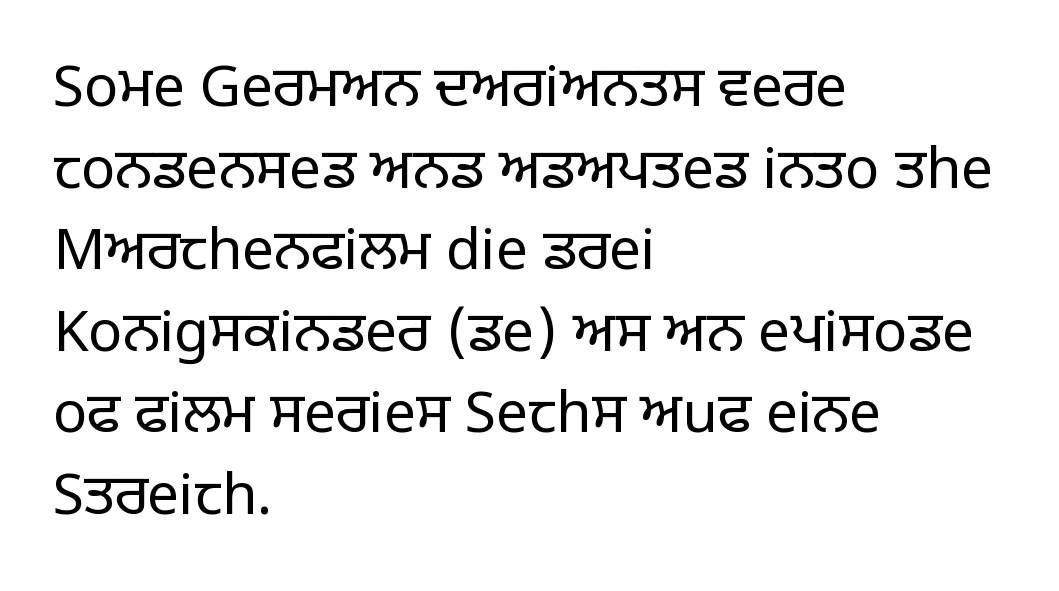
The image shows 57 px regular-weight sans-serif type, upright; set left-aligned, normal line spacing (1.43x), normal letter spacing, not underlined; low stroke contrast and a large x-height.
